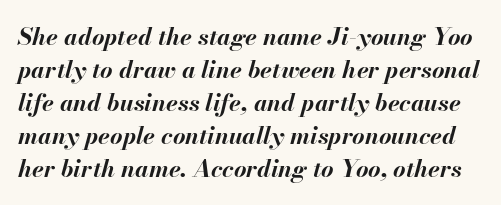
Q: Is the text bold? A: Yes.
Q: Is the text italic (slanted)? A: Yes, it leans right by about 13 degrees.
Q: Is the text underlined? A: No.
Q: Is the spacing between letters normal or unusually wide? A: Normal.
Q: Is the spacing between lines tight, normal or loose? A: Normal.
